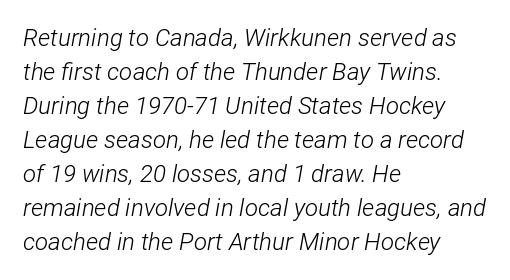
Q: Is the text bold? A: No.
Q: Is the text italic (slanted)? A: Yes, it leans right by about 12 degrees.
Q: Is the text underlined? A: No.
Q: How is the paragraph aligned? A: Left-aligned.
Q: Is the spacing between letters normal or unusually wide? A: Normal.
Q: Is the spacing between lines tight, normal or loose? A: Normal.
